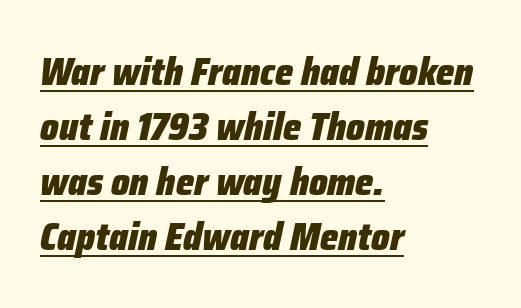
{"italic": "yes", "lean": "right", "slant_degrees": 12, "bold": "yes", "weight": "heavy", "width": "condensed", "stroke_contrast": "low", "x_height": "medium", "monospaced": "no", "underline": "yes", "align": "left", "line_spacing": "normal", "line_spacing_ratio": 1.41, "letter_spacing": "normal", "letter_spacing_em": 0.0, "glyph_px": 39}
